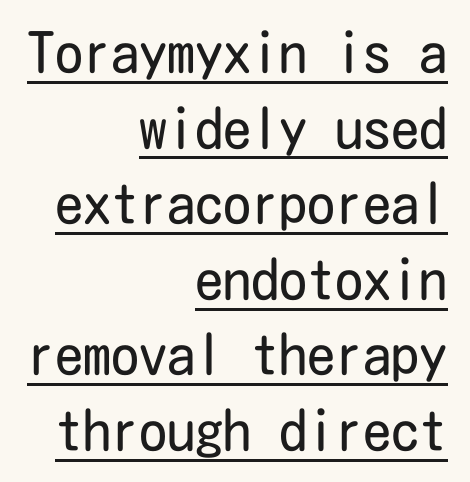
The image shows 56 px regular-weight, condensed sans-serif type, upright; set right-aligned, normal line spacing (1.35x), normal letter spacing, underlined; low stroke contrast and a medium x-height.
